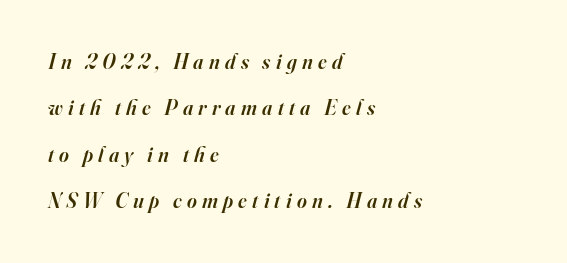
The face used here has a pronounced slope to its letters. These words are printed semibold, heavier than regular yet not bold. Words appear elongated and porous because spacing is wide. How would I describe the line gaps? Wide and relaxed. Where is the straight margin? On the left.
